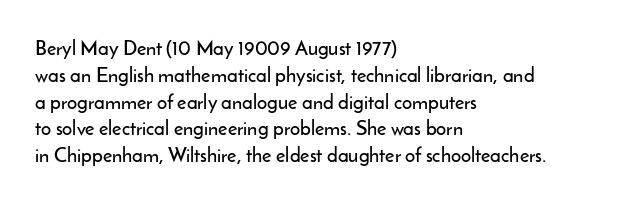
Q: Is the text italic (slanted)? A: No, it is upright.
Q: Is the text underlined? A: No.
Q: How is the paragraph aligned? A: Left-aligned.
Q: Is the spacing between letters normal or unusually wide? A: Normal.
Q: Is the spacing between lines tight, normal or loose? A: Normal.
